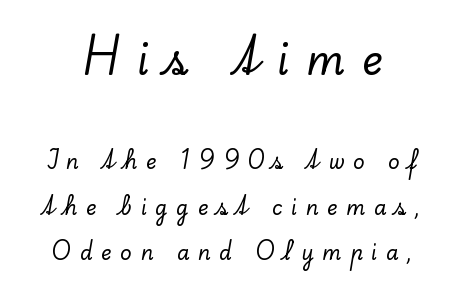
{"serif": "yes", "width": "normal", "stroke_contrast": "low", "x_height": "small", "monospaced": "no", "underline": "no", "align": "center", "line_spacing": "loose", "line_spacing_ratio": 2.28, "letter_spacing": "wide", "letter_spacing_em": 0.43, "larger_block": "first", "size_ratio": 2.0, "glyph_px": 40}
